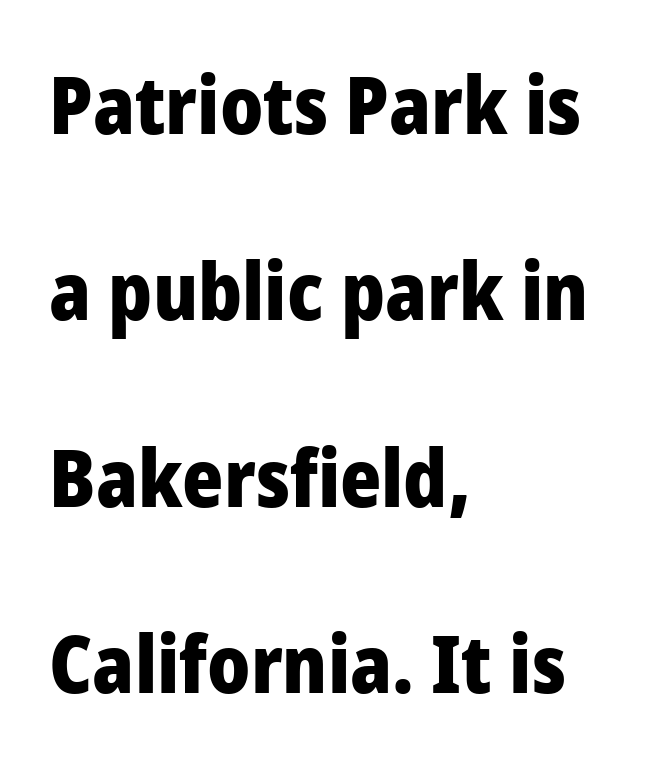
The letters advance in unequal steps, a hallmark of proportional type. You can tell from the bare stems that sans-serif type was used. Letter spacing: default. The specimen omits any rule beneath the text block's lines. These lines are set flush left with a ragged right edge. Rows of type keep a wide berth in the vertical direction.
